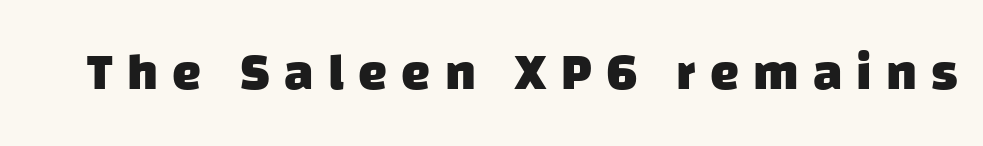
{"serif": "no", "bold": "yes", "weight": "heavy", "width": "normal", "stroke_contrast": "low", "x_height": "large", "monospaced": "no", "underline": "no", "letter_spacing": "wide", "letter_spacing_em": 0.27, "glyph_px": 52}
